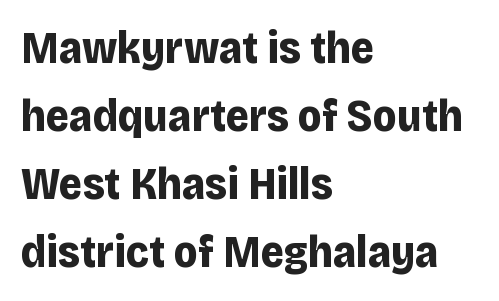
The image shows 45 px bold sans-serif type, upright; set left-aligned, normal line spacing (1.51x), normal letter spacing, not underlined; low stroke contrast and a large x-height.
